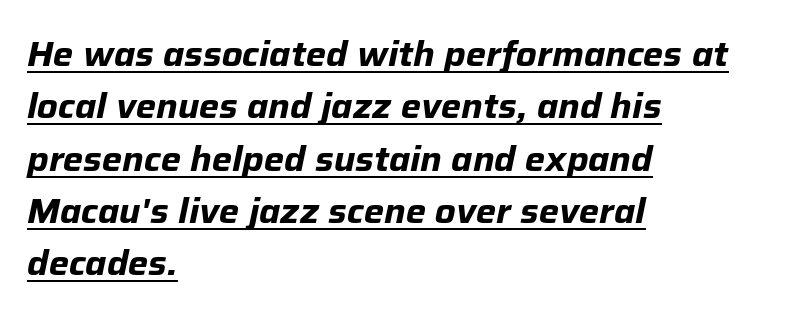
The face used here has a pronounced slope to its letters. Looks like regular typesetting: each glyph gets only the width it needs. Strokes here are thick enough to call this a true bold. Emphasis is given by a line drawn under the lettering. These lines stack with their left ends in a neat column. These lines keep a tight, regular rhythm from letter to letter.
